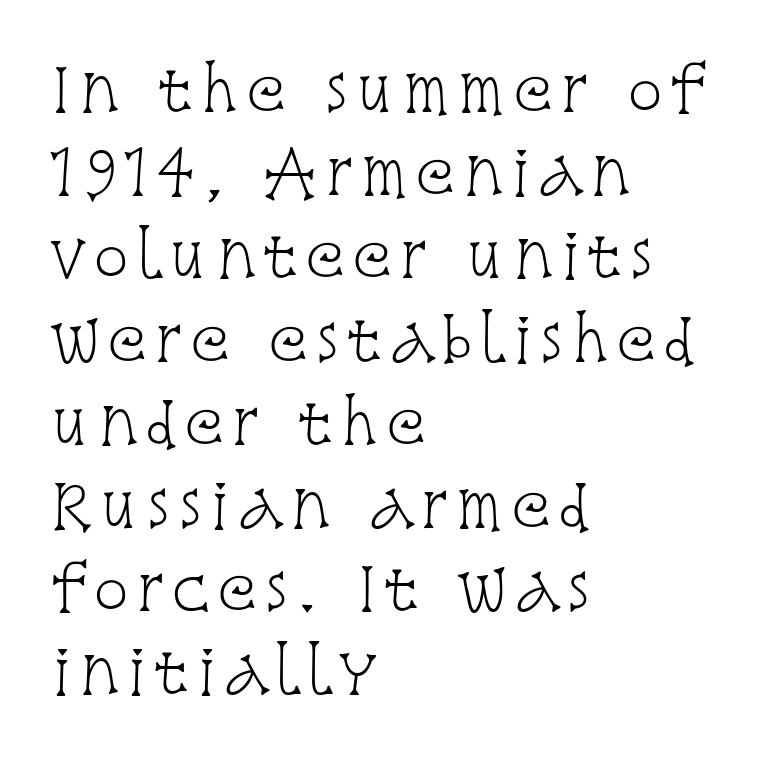
{"serif": "yes", "italic": "no", "bold": "no", "weight": "light", "width": "condensed", "stroke_contrast": "low", "x_height": "large", "monospaced": "no", "underline": "no", "align": "left", "line_spacing": "normal", "line_spacing_ratio": 1.41, "glyph_px": 59}
